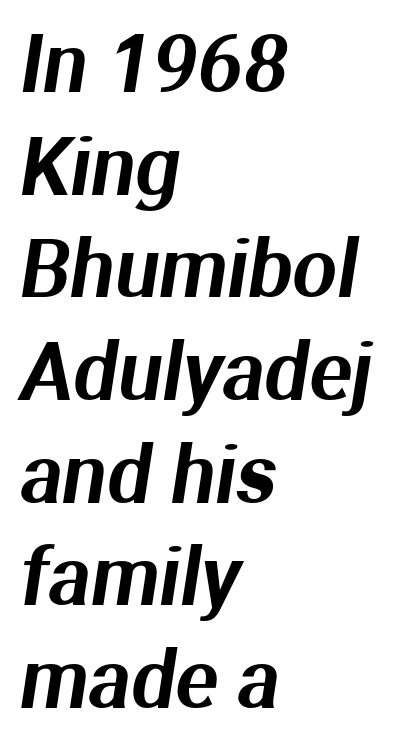
Is this a sans? Yes — the strokes have no serifs. Leading matches the norm, producing a regular column. The paragraph shown leans on its left margin. Is this a fixed-width face? No — the glyphs have proportional, varying widths. The space directly below the letters is spotless. This rendering leaves character spacing at its baseline value.
